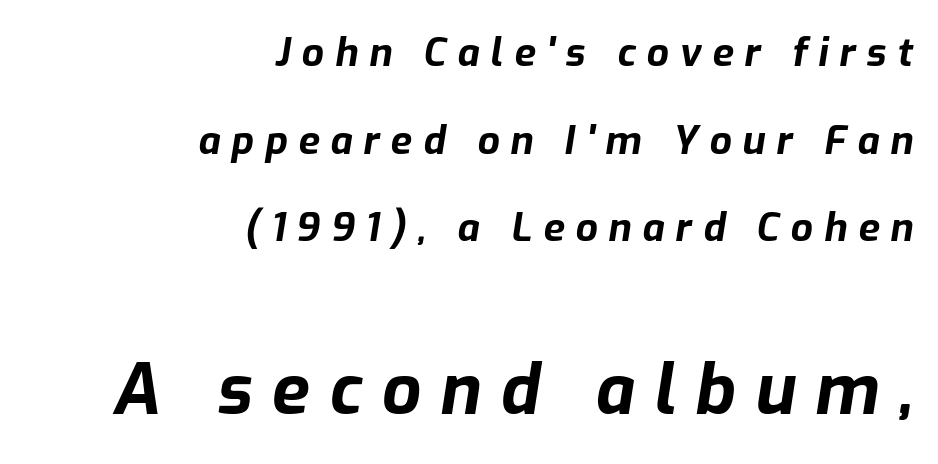
{"italic": "yes", "lean": "right", "slant_degrees": 9, "bold": "yes", "weight": "bold", "width": "normal", "stroke_contrast": "low", "x_height": "medium", "monospaced": "no", "underline": "no", "align": "right", "line_spacing": "loose", "line_spacing_ratio": 2.25, "letter_spacing": "wide", "letter_spacing_em": 0.28, "larger_block": "second", "size_ratio": 1.77, "glyph_px": 69}
